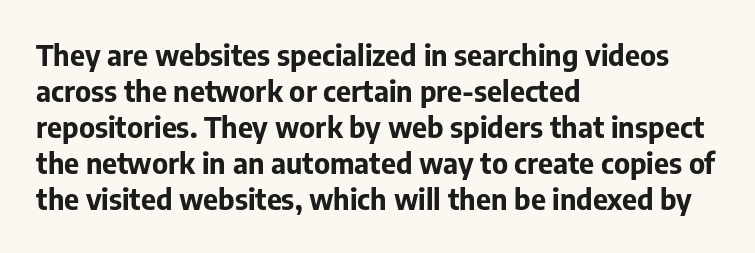
The image shows 29 px bold sans-serif type, upright; set left-aligned, line spacing 1.24x, normal letter spacing, not underlined; low stroke contrast and a medium x-height.
